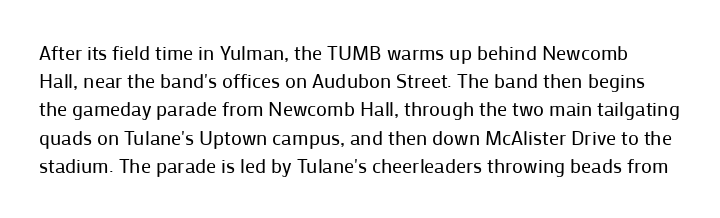
Q: Is the text bold? A: No.
Q: Is the text italic (slanted)? A: No, it is upright.
Q: Is the text underlined? A: No.
Q: Is the spacing between letters normal or unusually wide? A: Normal.
Q: Is the spacing between lines tight, normal or loose? A: Normal.
